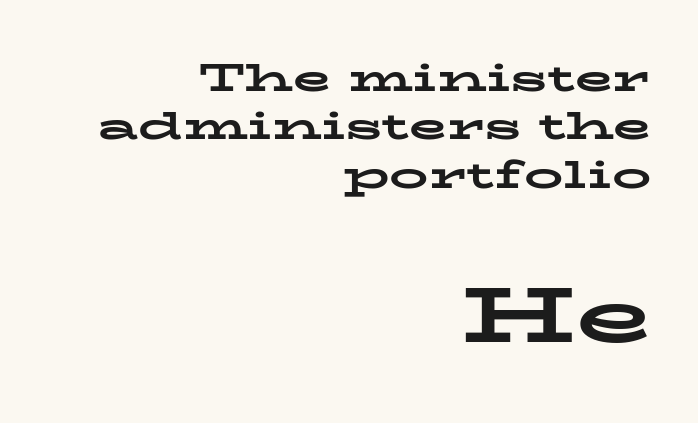
Q: Is the text bold? A: Yes.
Q: Is the text italic (slanted)? A: No, it is upright.
Q: Is the typeface a serif or a sans-serif typeface? A: Serif.
Q: Is the text underlined? A: No.
Q: How is the paragraph aligned? A: Right-aligned.
Q: Is the spacing between letters normal or unusually wide? A: Normal.
Q: Which block of text is set in a larger size, the first (top) or the second (bottom)? A: The second (bottom) one.
Q: Width (condensed, normal, or wide)? A: Wide.
Q: Stroke contrast? A: Low.
Q: x-height? A: Medium.
Q: Monospaced? A: No.
